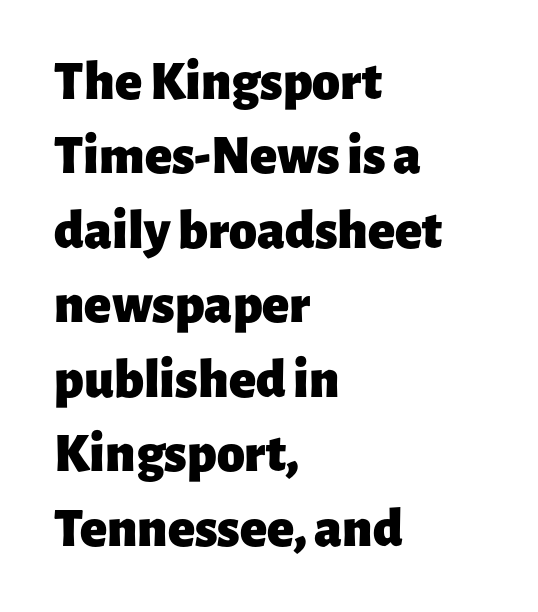
Q: Is the text bold? A: Yes.
Q: Is the text italic (slanted)? A: No, it is upright.
Q: Is the typeface a serif or a sans-serif typeface? A: Sans-serif.
Q: Is the text underlined? A: No.
Q: How is the paragraph aligned? A: Left-aligned.
Q: Is the spacing between letters normal or unusually wide? A: Normal.
Q: Is the spacing between lines tight, normal or loose? A: Normal.
Q: Width (condensed, normal, or wide)? A: Normal.
Q: Stroke contrast? A: Low.
Q: x-height? A: Medium.
Q: Monospaced? A: No.
